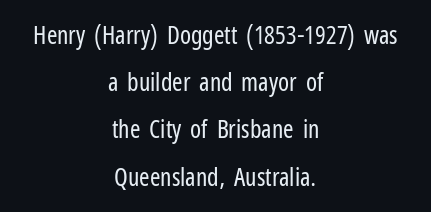
{"italic": "no", "bold": "no", "underline": "no", "align": "center", "line_spacing_ratio": 1.89, "letter_spacing": "normal", "letter_spacing_em": 0.0, "glyph_px": 25}
